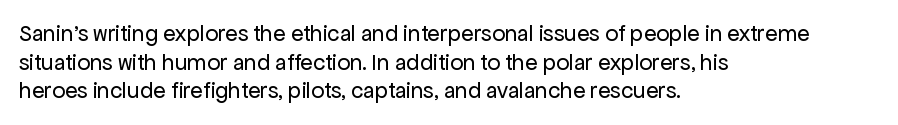
Q: Is the text bold? A: No.
Q: Is the text italic (slanted)? A: No, it is upright.
Q: Is the text underlined? A: No.
Q: How is the paragraph aligned? A: Left-aligned.
Q: Is the spacing between letters normal or unusually wide? A: Normal.
Q: Is the spacing between lines tight, normal or loose? A: Normal.
